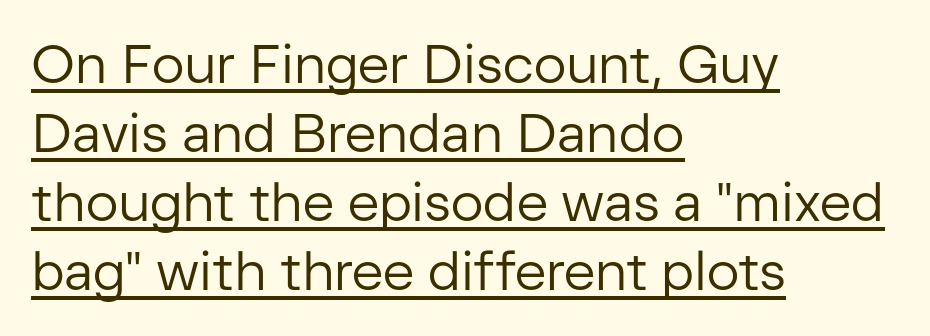
The image shows 54 px regular-weight sans-serif type, upright; set left-aligned, normal line spacing (1.28x), normal letter spacing, underlined; low stroke contrast and a medium x-height.
